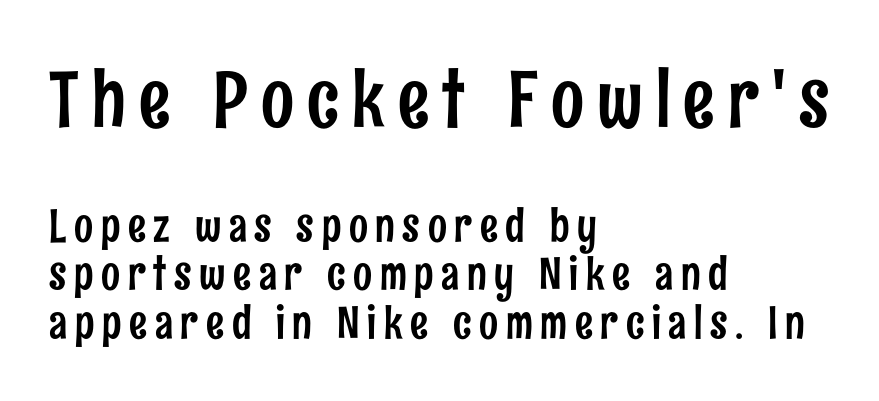
The image shows 78 px condensed sans-serif type, upright; set left-aligned, tight line spacing (1.08x), not underlined; the first (top) block is 1.73x larger; low stroke contrast and a medium x-height.
